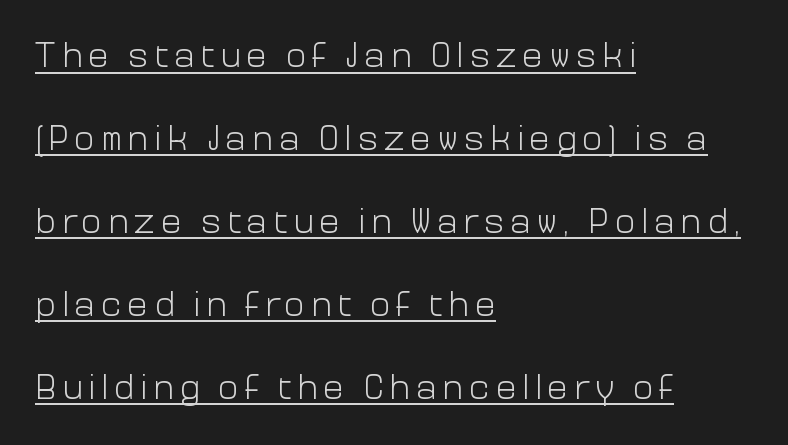
Look at the bottom of the vertical strokes: they stop flat, with no serifs. Does the lettering tilt? It doesn't — this is upright. Does the leading feel generous? Absolutely, it's lavish. Stems here are at most as thick as an everyday book face.
